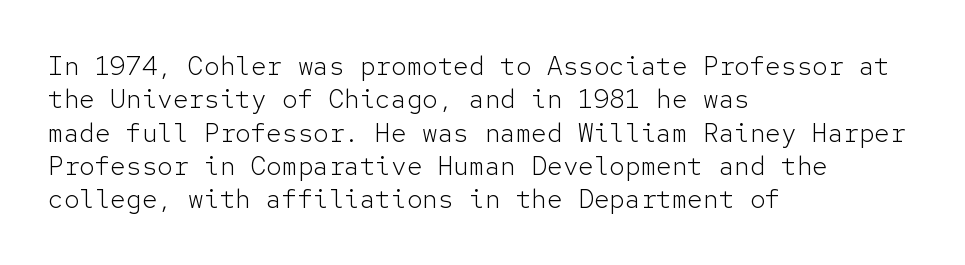
The image shows 26 px text type, upright; set left-aligned, normal line spacing (1.28x), normal letter spacing, not underlined.
